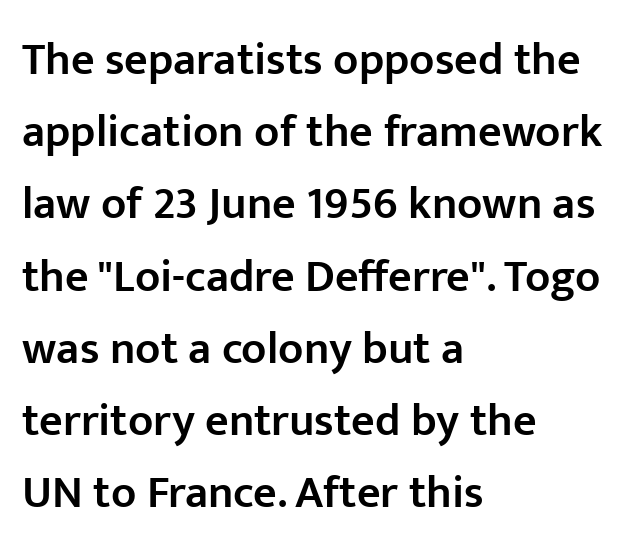
{"serif": "no", "italic": "no", "bold": "semi", "weight": "semibold", "width": "normal", "stroke_contrast": "low", "x_height": "medium", "monospaced": "no", "underline": "no", "align": "left", "line_spacing": "normal", "line_spacing_ratio": 1.57, "letter_spacing": "normal", "letter_spacing_em": 0.0, "glyph_px": 46}
